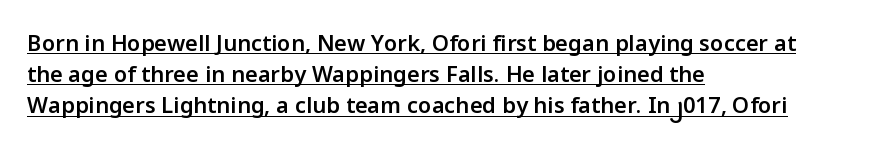
You can tell it's not italic because the verticals are truly vertical. The line-height multiplier appears to be the usual default. All the whitespace from short lines collects on the right. Each word holds together tightly as a unit, with standard inter-letter gaps. As a designer I'd log this as weight 600, semibold. Descenders here cross a horizontal rule under the line.
